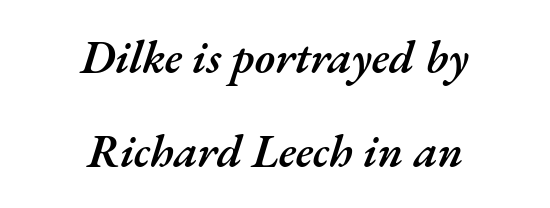
The image shows 46 px semibold type, italic (leaning right); set centered, loose line spacing (2.05x), normal letter spacing, not underlined; medium stroke contrast and a small x-height.
